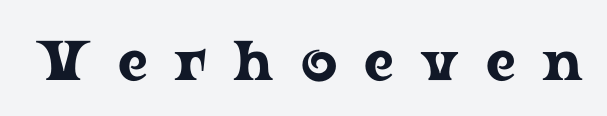
The image shows 56 px wide serif type, upright; set unusually wide letter spacing (+0.48 em), not underlined; low stroke contrast and a medium x-height.
